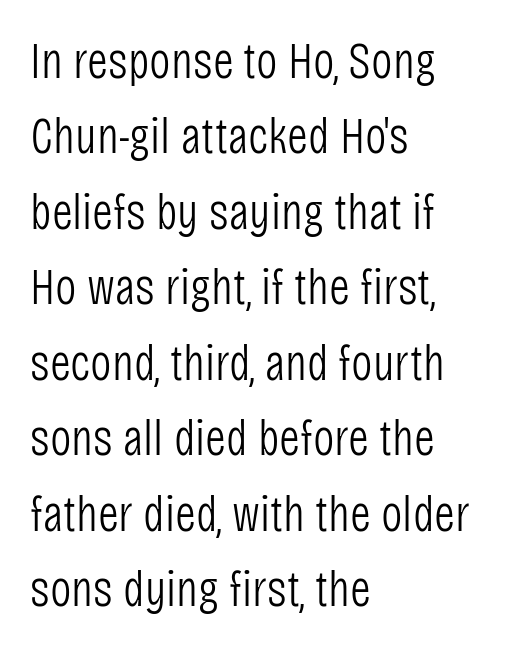
The image shows 51 px light, condensed sans-serif type, upright; set left-aligned, normal line spacing (1.48x), normal letter spacing, not underlined; low stroke contrast and a large x-height.
